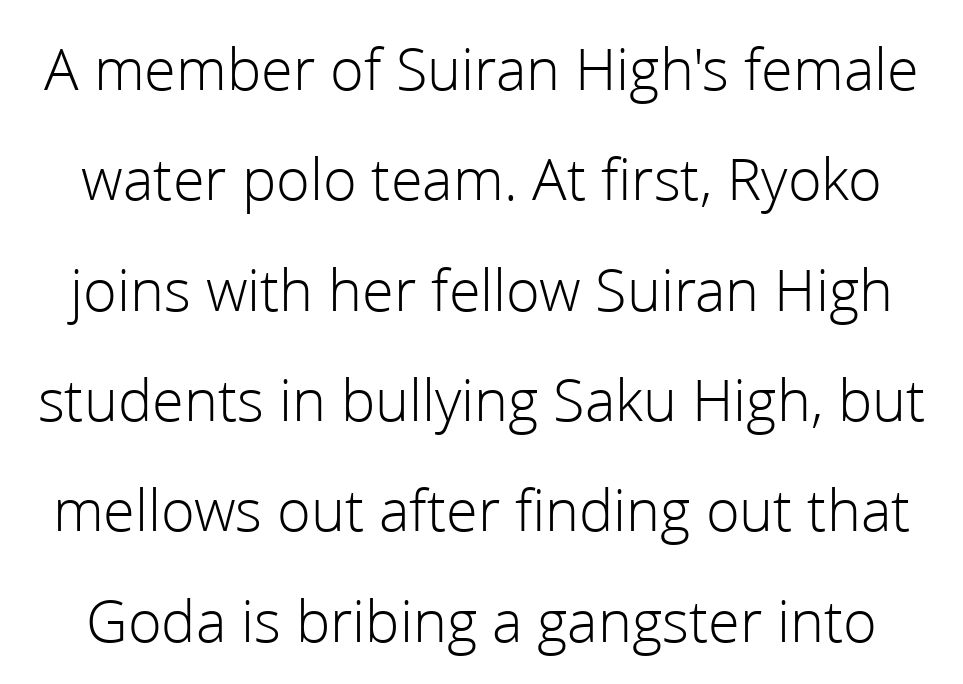
Q: Is the text bold? A: No.
Q: Is the text italic (slanted)? A: No, it is upright.
Q: Is the typeface a serif or a sans-serif typeface? A: Sans-serif.
Q: Is the text underlined? A: No.
Q: Is the spacing between letters normal or unusually wide? A: Normal.
Q: Width (condensed, normal, or wide)? A: Normal.
Q: Stroke contrast? A: Low.
Q: x-height? A: Medium.
Q: Monospaced? A: No.
